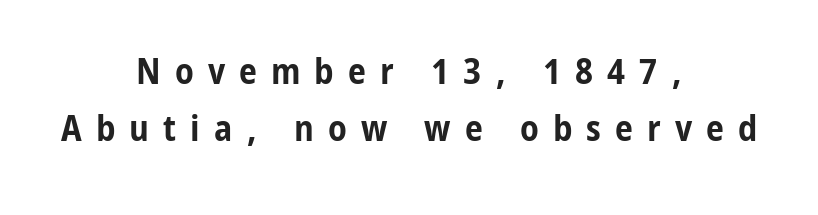
The glyphs in this specimen are sans serif. The rendering uses natural spacing where letterforms have individual widths. Look at the stroke-to-counter ratio: heavy, a bold. The passage shown is not underscored anywhere.
